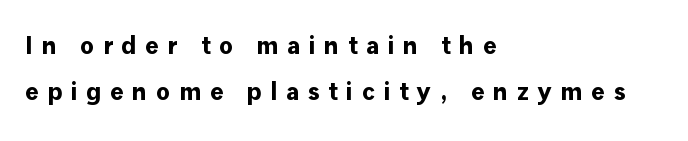
Q: Is the text bold? A: Yes.
Q: Is the text italic (slanted)? A: No, it is upright.
Q: Is the text underlined? A: No.
Q: How is the paragraph aligned? A: Left-aligned.
Q: Is the spacing between letters normal or unusually wide? A: Unusually wide.
